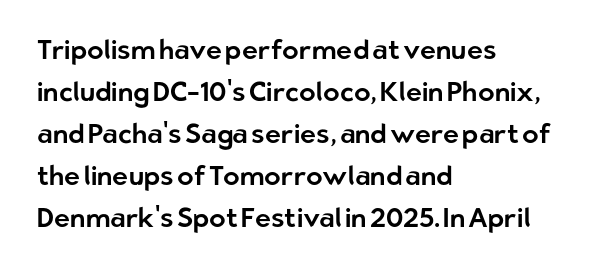
{"italic": "no", "underline": "no", "align": "left", "line_spacing": "normal", "line_spacing_ratio": 1.56, "letter_spacing": "normal", "letter_spacing_em": 0.0, "glyph_px": 27}
